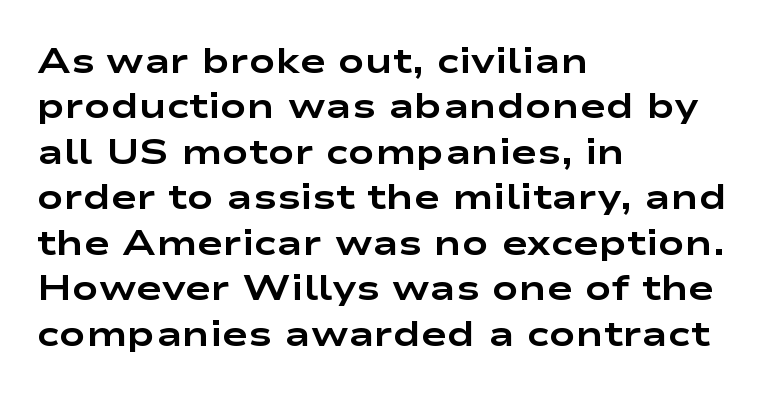
The image shows 35 px bold, wide sans-serif type, upright; set left-aligned, normal line spacing (1.3x), normal letter spacing, not underlined; low stroke contrast and a medium x-height.
